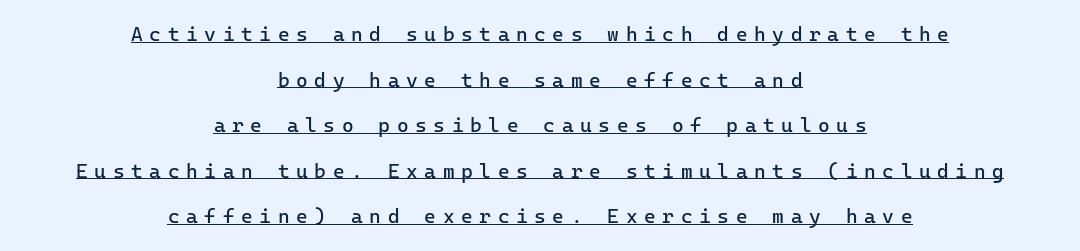
The image shows 20 px text type, upright; set centered, loose line spacing (2.28x), unusually wide letter spacing (+0.33 em), underlined.
